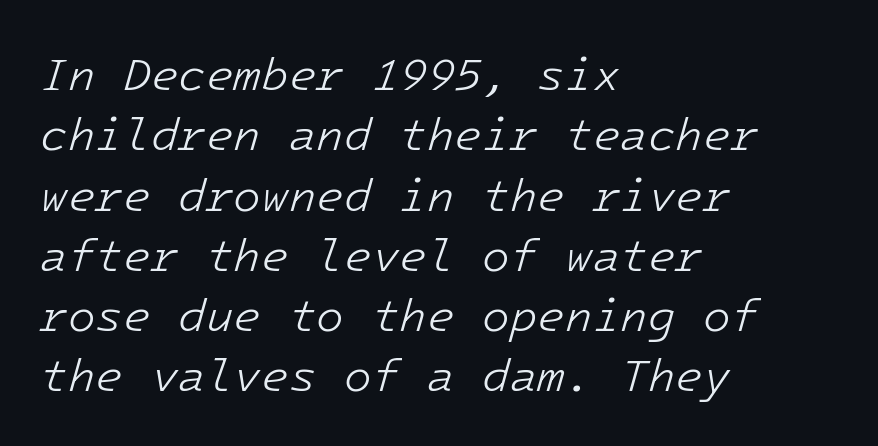
The image shows 45 px light type, italic (leaning right), monospaced; set left-aligned, normal line spacing (1.34x), normal letter spacing, not underlined; low stroke contrast and a medium x-height.
